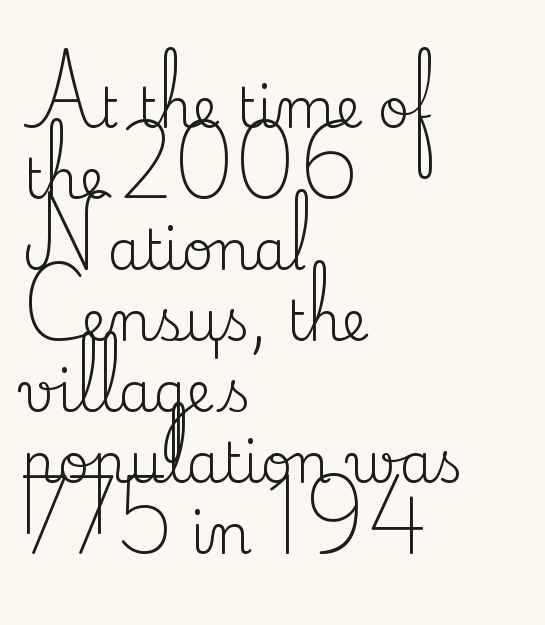
Q: Is the text bold? A: No.
Q: Is the text italic (slanted)? A: No, it is upright.
Q: Is the typeface a serif or a sans-serif typeface? A: Serif.
Q: Is the text underlined? A: No.
Q: How is the paragraph aligned? A: Left-aligned.
Q: Is the spacing between letters normal or unusually wide? A: Normal.
Q: Is the spacing between lines tight, normal or loose? A: Normal.
Q: Width (condensed, normal, or wide)? A: Normal.
Q: Stroke contrast? A: Medium.
Q: x-height? A: Small.
Q: Monospaced? A: No.
